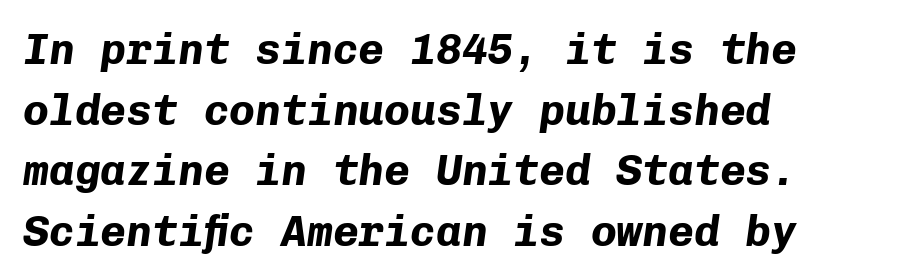
The image shows 43 px bold type, italic (leaning right), monospaced; set left-aligned, normal line spacing (1.41x), normal letter spacing, not underlined; low stroke contrast and a medium x-height.
